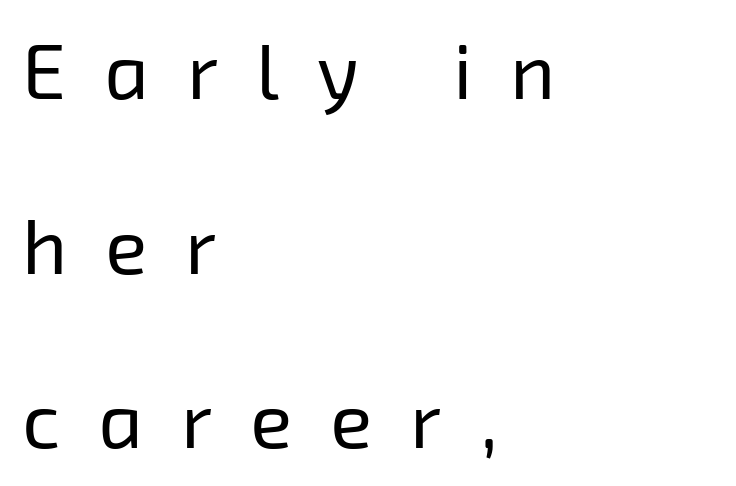
The face used here is proportionally spaced, like ordinary book or web type. Any mark beneath the type? The region is blank. Compared with a typical body face, this is equally light or lighter still. In terms of letterspacing, this is a distinctly airy, spread setting.
